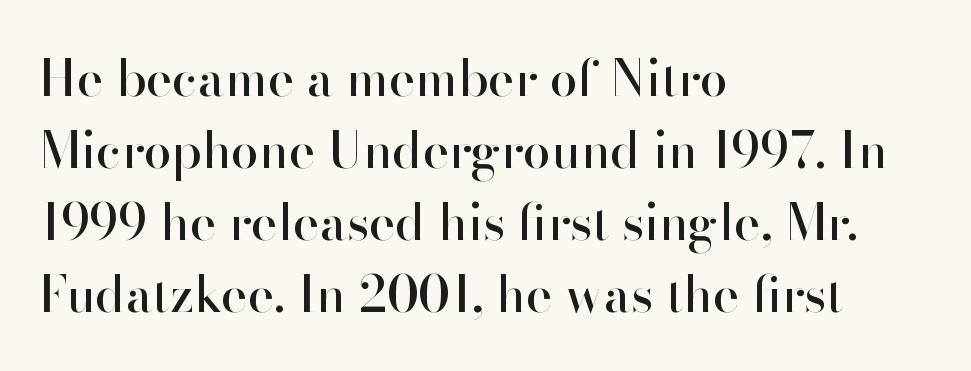
{"serif": "no", "italic": "no", "width": "normal", "stroke_contrast": "high", "x_height": "small", "monospaced": "no", "underline": "no", "align": "left", "line_spacing": "normal", "line_spacing_ratio": 1.44, "letter_spacing": "normal", "letter_spacing_em": 0.0, "glyph_px": 50}
